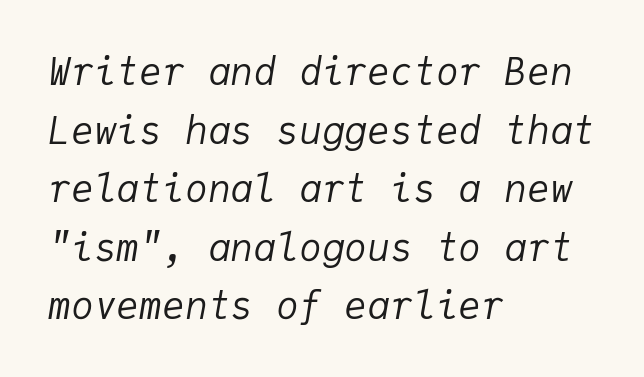
Q: Is the text bold? A: No.
Q: Is the text italic (slanted)? A: Yes, it leans right by about 9 degrees.
Q: Is the text underlined? A: No.
Q: How is the paragraph aligned? A: Left-aligned.
Q: Is the spacing between letters normal or unusually wide? A: Normal.
Q: Is the spacing between lines tight, normal or loose? A: Normal.
Q: Width (condensed, normal, or wide)? A: Normal.
Q: Stroke contrast? A: Low.
Q: x-height? A: Medium.
Q: Monospaced? A: Yes.
